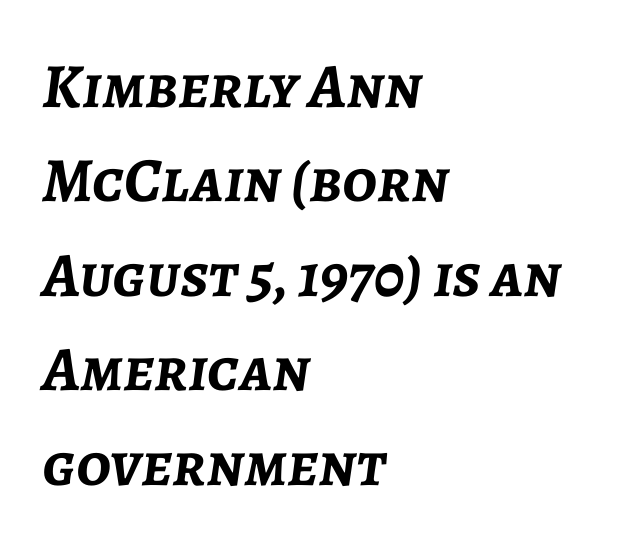
The image shows 63 px semibold type, italic (leaning right); set left-aligned, normal line spacing (1.5x), normal letter spacing, not underlined; low stroke contrast and a medium x-height.
